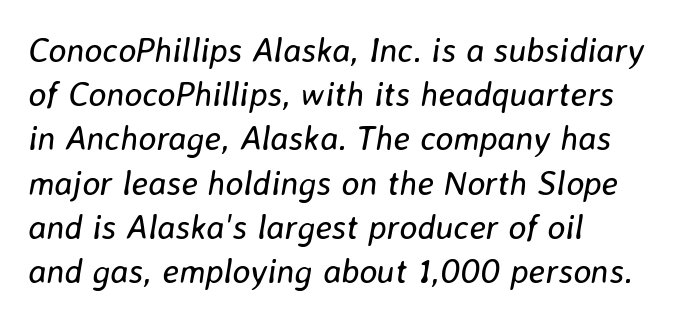
Bold? No — there's no thickening of the strokes. Here the designer chose a conventional face with non-uniform glyph widths. It's the slanting kind of type. Line spacing here is normal. Letters rest on an invisible, unmarked baseline.
